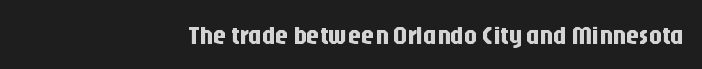
Q: Is the text italic (slanted)? A: No, it is upright.
Q: Is the text underlined? A: No.
Q: How is the paragraph aligned? A: Right-aligned.
Q: Is the spacing between letters normal or unusually wide? A: Normal.
